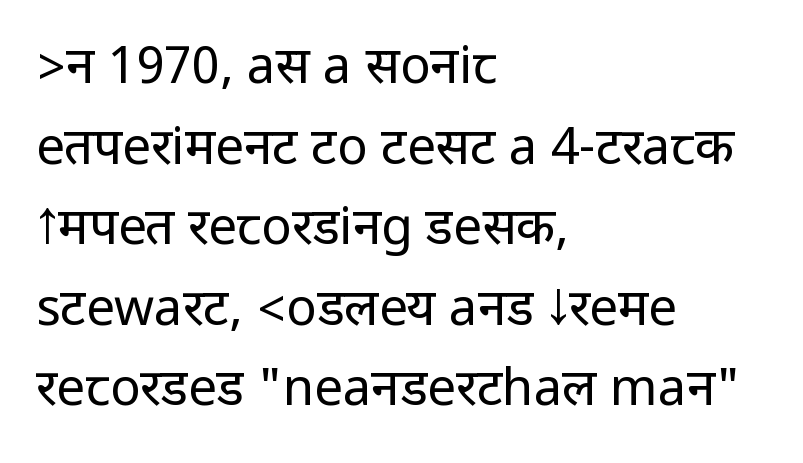
Q: Is the text bold? A: No.
Q: Is the text italic (slanted)? A: No, it is upright.
Q: Is the typeface a serif or a sans-serif typeface? A: Sans-serif.
Q: Is the text underlined? A: No.
Q: How is the paragraph aligned? A: Left-aligned.
Q: Is the spacing between letters normal or unusually wide? A: Normal.
Q: Is the spacing between lines tight, normal or loose? A: Normal.
Q: Width (condensed, normal, or wide)? A: Condensed.
Q: Stroke contrast? A: Low.
